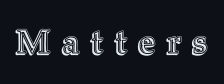
Q: Is the text italic (slanted)? A: No, it is upright.
Q: Is the text underlined? A: No.
Q: Is the spacing between letters normal or unusually wide? A: Unusually wide.
Q: Width (condensed, normal, or wide)? A: Normal.
Q: x-height? A: Medium.
Q: Monospaced? A: No.
